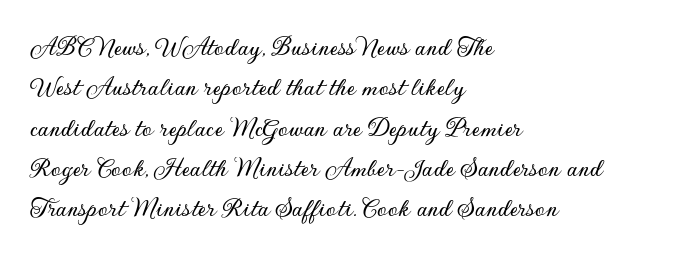
The image shows 28 px sans-serif type; set left-aligned, normal line spacing (1.44x), normal letter spacing, not underlined; low stroke contrast and a small x-height.
